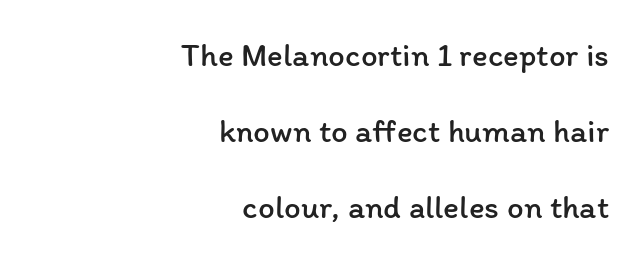
Q: Is the text bold? A: No.
Q: Is the text italic (slanted)? A: No, it is upright.
Q: Is the text underlined? A: No.
Q: How is the paragraph aligned? A: Right-aligned.
Q: Is the spacing between letters normal or unusually wide? A: Normal.
Q: Is the spacing between lines tight, normal or loose? A: Loose.
Q: Width (condensed, normal, or wide)? A: Normal.
Q: Stroke contrast? A: Low.
Q: x-height? A: Medium.
Q: Monospaced? A: No.
